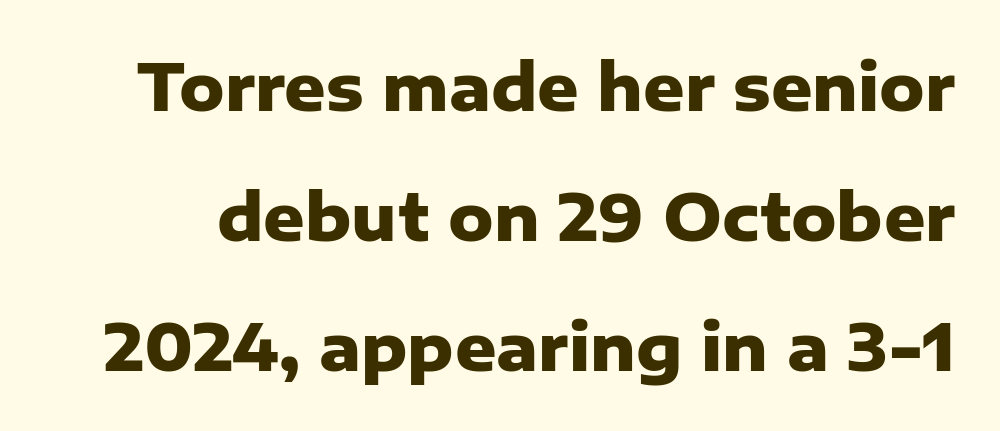
The image shows 64 px heavy sans-serif type, upright; set loose line spacing (2.03x), normal letter spacing, not underlined; low stroke contrast and a medium x-height.
